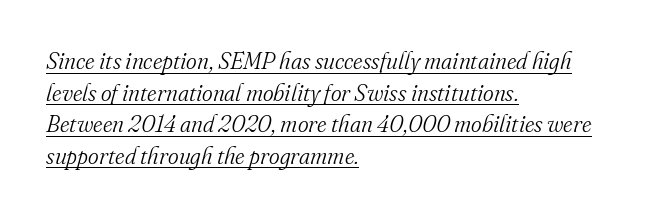
{"italic": "yes", "lean": "right", "slant_degrees": 16, "bold": "no", "underline": "yes", "align": "left", "line_spacing": "normal", "line_spacing_ratio": 1.37, "letter_spacing": "normal", "letter_spacing_em": 0.0, "glyph_px": 23}
